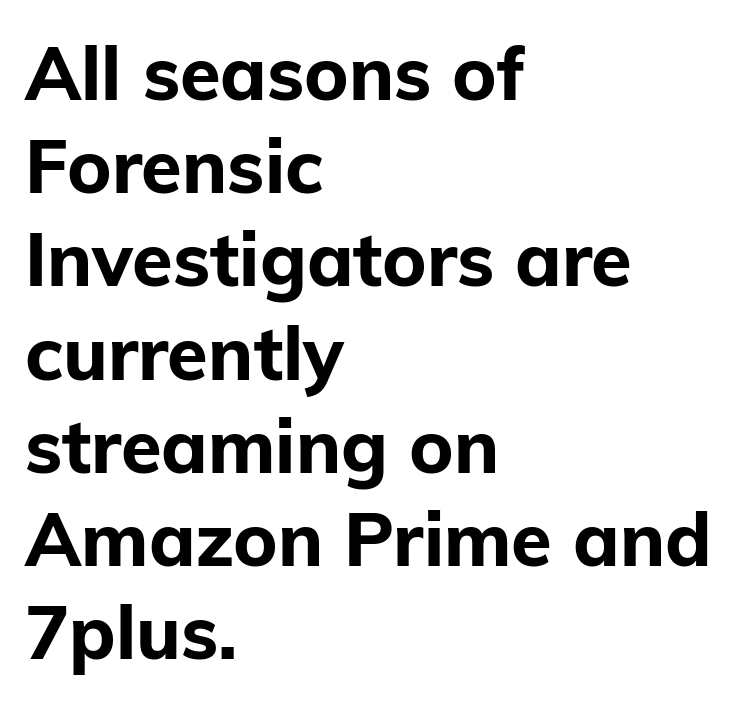
Standard letterfit; no display-style spreading of the glyphs. Nothing sits at the stroke ends, so this counts as sans-serif. Style check: upright. The paragraph has a hard left edge and a soft right edge. The lines sit at an ordinary, default distance from one another. Rule under the text: the space is simply empty.
